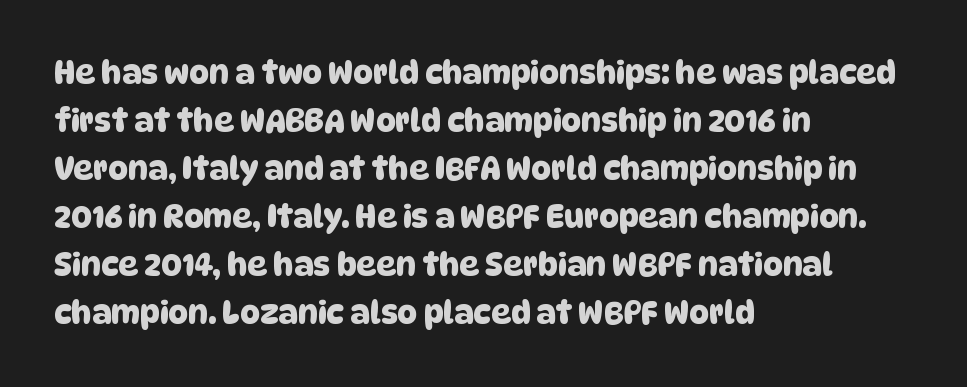
Q: Is the typeface a serif or a sans-serif typeface? A: Sans-serif.
Q: Is the text underlined? A: No.
Q: How is the paragraph aligned? A: Left-aligned.
Q: Is the spacing between letters normal or unusually wide? A: Normal.
Q: Is the spacing between lines tight, normal or loose? A: Normal.
Q: Width (condensed, normal, or wide)? A: Normal.
Q: Stroke contrast? A: Low.
Q: x-height? A: Large.
Q: Monospaced? A: No.
